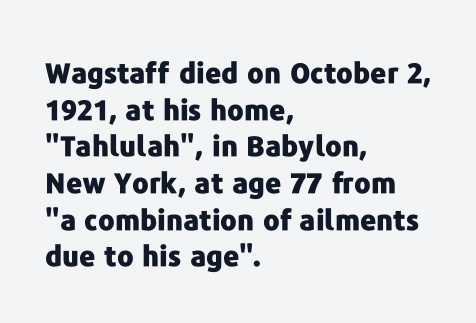
Think of a printed novel: that variable character pitch is what you see here. The lettering holds an erect, upright posture throughout. The passage shown has conventional tracking throughout. Every row of glyphs begins at an identical x-position on the left. The string is rendered with underlining switched off. Compared with an ordinary text face, these strokes are far heavier — a full bold.
